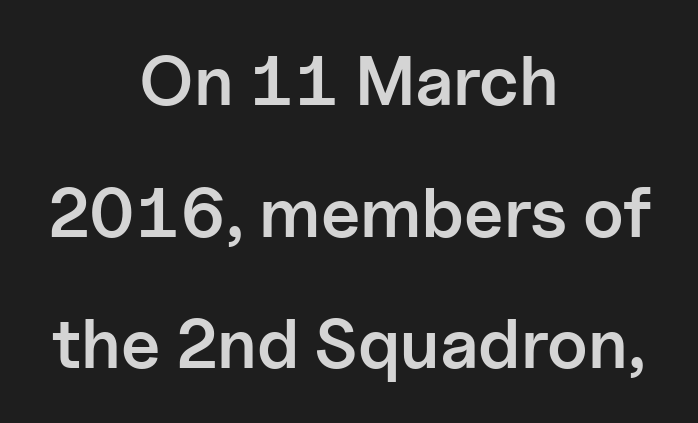
The image shows 70 px semibold sans-serif type, upright; set centered, line spacing 1.88x, normal letter spacing, not underlined; low stroke contrast and a medium x-height.
